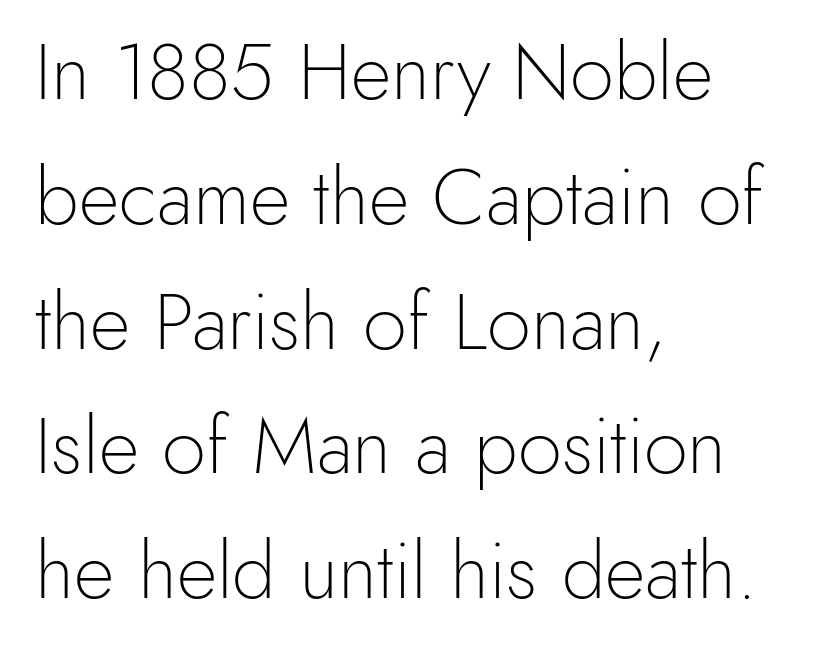
{"serif": "no", "italic": "no", "bold": "no", "weight": "light", "width": "normal", "x_height": "small", "monospaced": "no", "underline": "no", "align": "left", "line_spacing": "normal", "line_spacing_ratio": 1.58, "letter_spacing": "normal", "letter_spacing_em": 0.0, "glyph_px": 79}
